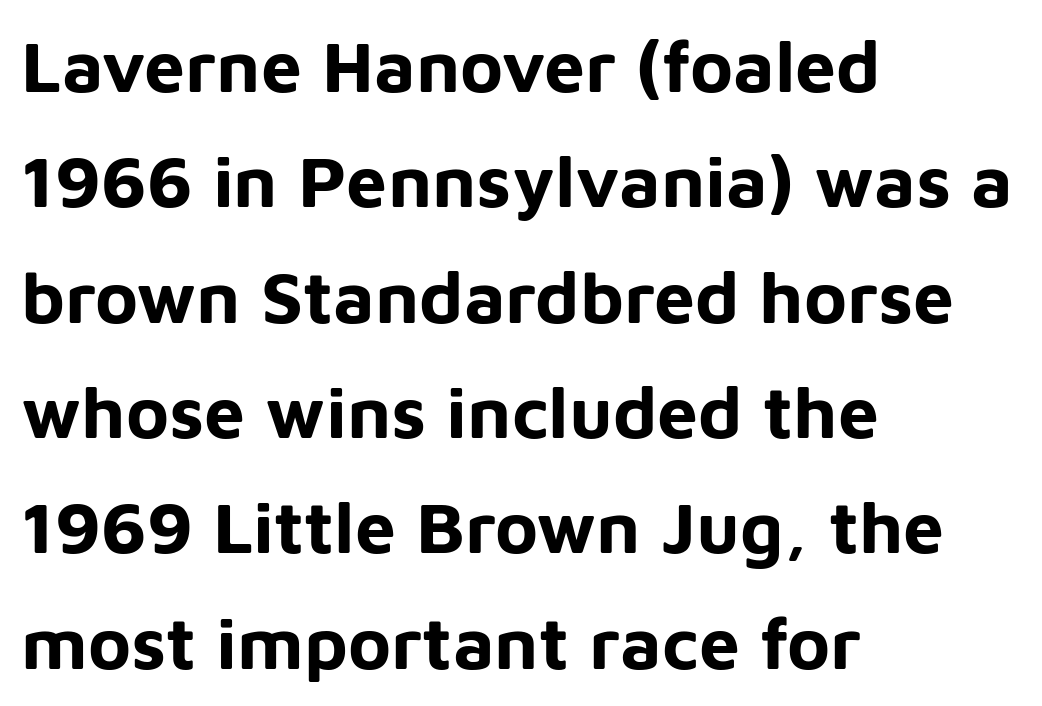
Notice how descenders clear the ascenders below comfortably — that's standard leading. Spacing verdict: proportional, widths tailored to each character. Serifs: no, the terminals of the letterforms are clean. You'd pick this weight for a headline — it's a proper bold.
